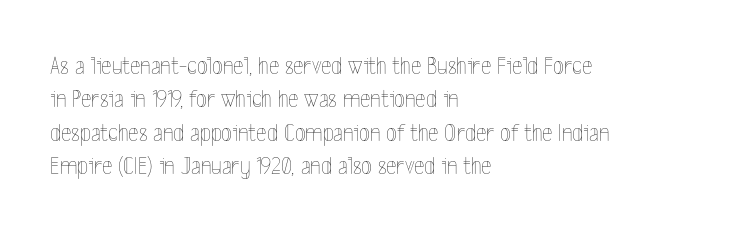
The image shows 25 px text type, upright; set left-aligned, normal line spacing (1.34x), normal letter spacing, not underlined.
